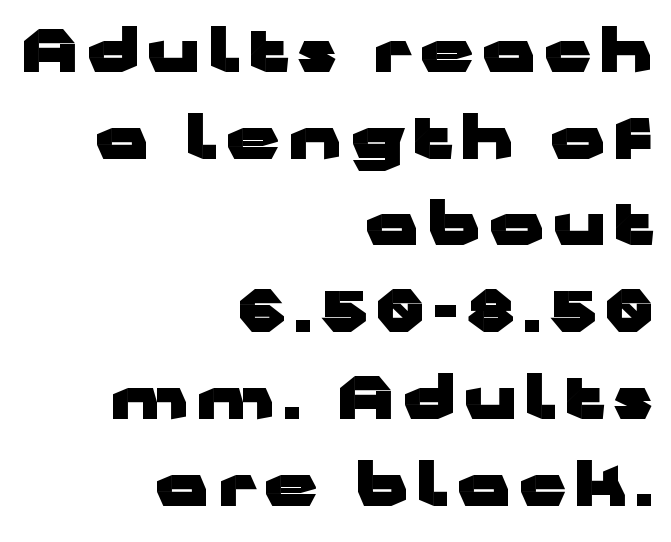
Q: Is the text bold? A: Yes.
Q: Is the text italic (slanted)? A: No, it is upright.
Q: Is the typeface a serif or a sans-serif typeface? A: Sans-serif.
Q: Is the text underlined? A: No.
Q: How is the paragraph aligned? A: Right-aligned.
Q: Is the spacing between lines tight, normal or loose? A: Normal.
Q: Width (condensed, normal, or wide)? A: Wide.
Q: Stroke contrast? A: Low.
Q: x-height? A: Medium.
Q: Monospaced? A: No.
